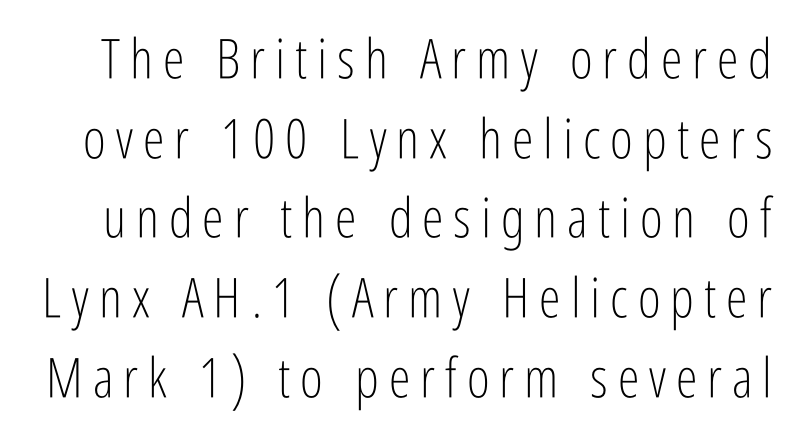
Every character sits straight up, as roman type does. The typeface chosen for these lines omits serifs. A bare baseline throughout the passage. You could not count columns in this text — the font is proportionally spaced. The leading is moderate, giving the passage an even texture. Nothing heavy about these letters — not bold at all.
